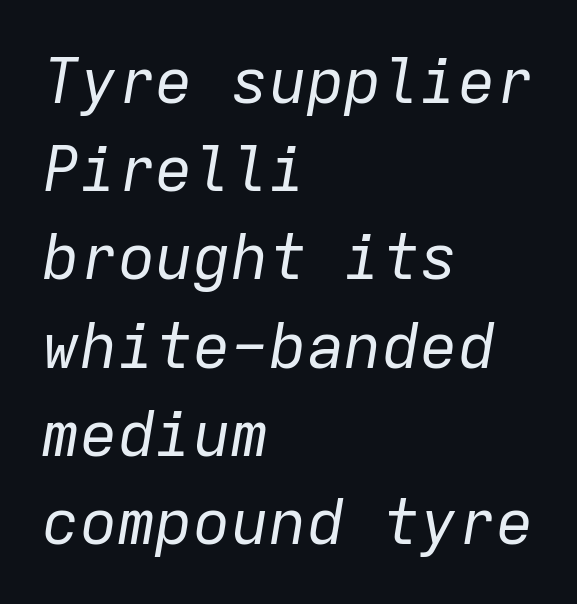
Look at the tracking — it's just the regular setting, nothing added. Visually the block forms a straight wall on the left and a jagged coastline on the right. Any mark beneath the type? The region is blank. Do the characters align in a grid? Yes, the font is monospaced. Emphasis-style slanted type is in use.
